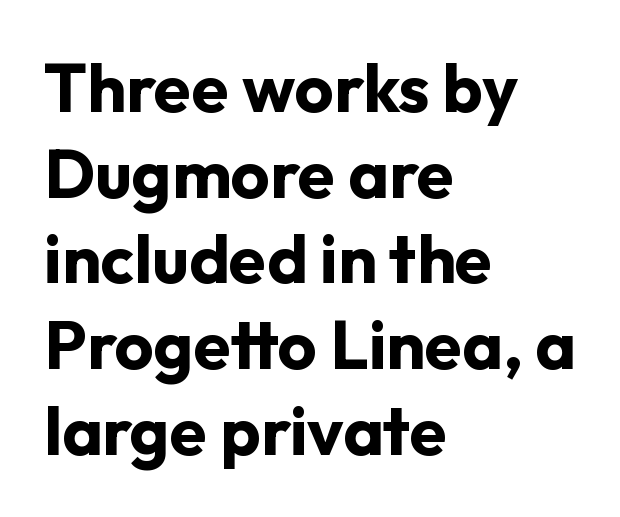
Look at the bottom of the vertical strokes: they stop flat, with no serifs. Typeset ragged right — the left edge is the straight one. Looks like regular typesetting: each glyph gets only the width it needs. Honestly, there is no underline to notice here at all. No extra tracking has been applied to these lines.
